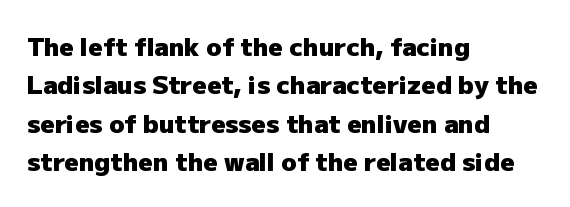
{"italic": "no", "bold": "yes", "underline": "no", "align": "left", "line_spacing": "normal", "line_spacing_ratio": 1.54, "letter_spacing": "normal", "letter_spacing_em": 0.0, "glyph_px": 25}
